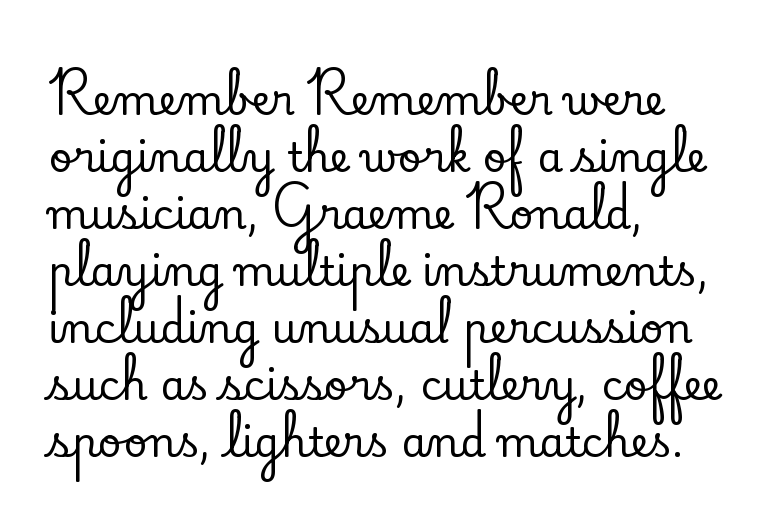
Q: Is the text italic (slanted)? A: No, it is upright.
Q: Is the typeface a serif or a sans-serif typeface? A: Serif.
Q: Is the text underlined? A: No.
Q: How is the paragraph aligned? A: Left-aligned.
Q: Is the spacing between letters normal or unusually wide? A: Normal.
Q: Is the spacing between lines tight, normal or loose? A: Normal.
Q: Width (condensed, normal, or wide)? A: Normal.
Q: Stroke contrast? A: Low.
Q: x-height? A: Small.
Q: Monospaced? A: No.
